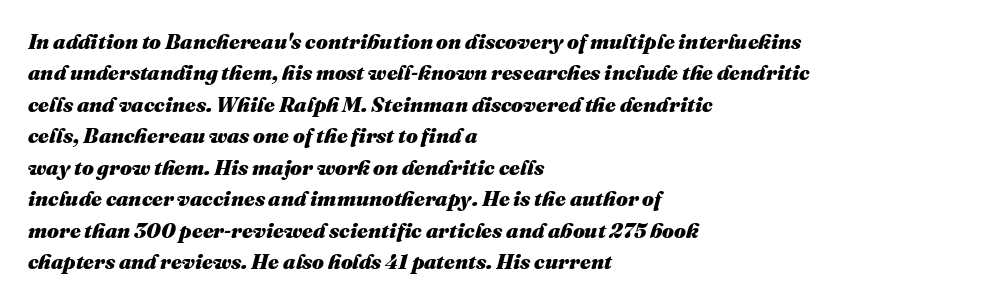
{"italic": "yes", "lean": "right", "slant_degrees": 16, "bold": "yes", "underline": "no", "align": "left", "line_spacing": "normal", "line_spacing_ratio": 1.5, "letter_spacing": "normal", "letter_spacing_em": 0.0, "glyph_px": 21}
